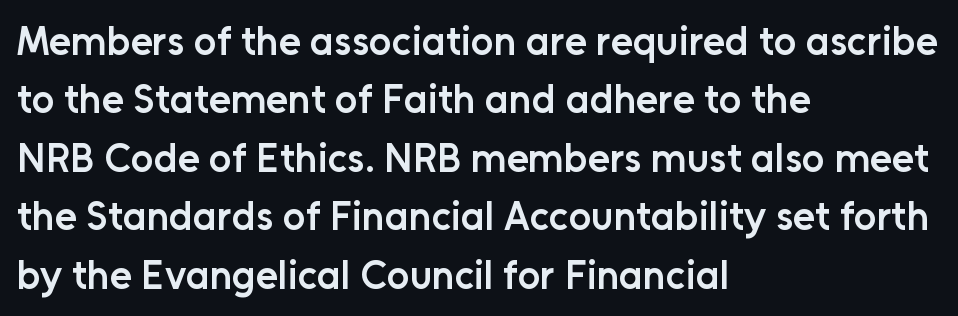
Q: Is the text bold? A: Semi-bold.
Q: Is the text italic (slanted)? A: No, it is upright.
Q: Is the typeface a serif or a sans-serif typeface? A: Sans-serif.
Q: Is the text underlined? A: No.
Q: How is the paragraph aligned? A: Left-aligned.
Q: Is the spacing between letters normal or unusually wide? A: Normal.
Q: Is the spacing between lines tight, normal or loose? A: Normal.
Q: Width (condensed, normal, or wide)? A: Normal.
Q: Stroke contrast? A: Low.
Q: x-height? A: Medium.
Q: Monospaced? A: No.
